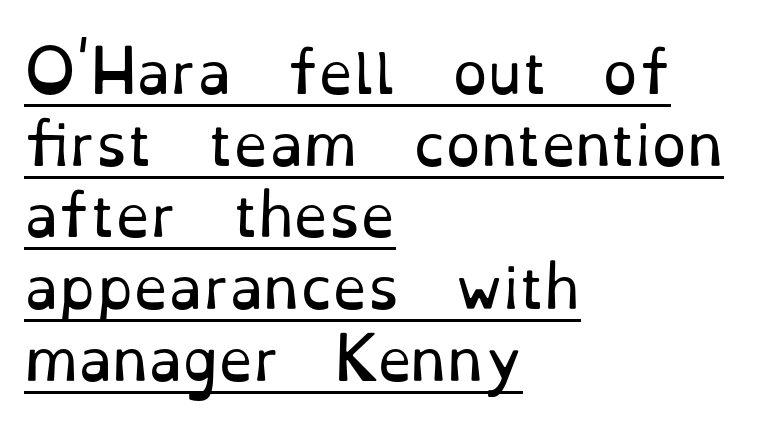
{"italic": "no", "bold": "no", "weight": "regular", "width": "normal", "stroke_contrast": "low", "x_height": "small", "monospaced": "no", "underline": "yes", "align": "left", "line_spacing": "normal", "line_spacing_ratio": 1.28, "letter_spacing": "normal", "letter_spacing_em": 0.0, "glyph_px": 56}
